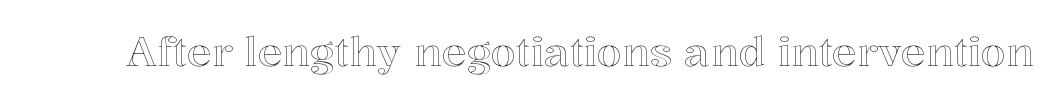
The image shows 41 px text type, upright; set normal letter spacing, not underlined; a medium x-height.
